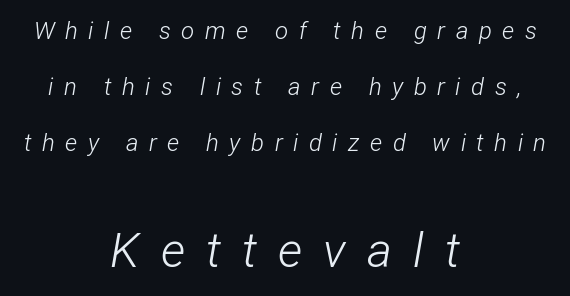
{"italic": "yes", "lean": "right", "slant_degrees": 12, "bold": "no", "weight": "light", "width": "condensed", "stroke_contrast": "low", "x_height": "medium", "monospaced": "no", "underline": "no", "align": "center", "line_spacing": "loose", "line_spacing_ratio": 2.33, "letter_spacing": "wide", "letter_spacing_em": 0.44, "larger_block": "second", "size_ratio": 2.0, "glyph_px": 48}
